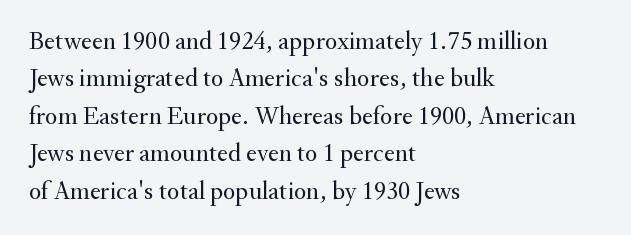
{"italic": "no", "bold": "no", "underline": "no", "align": "left", "line_spacing": "normal", "line_spacing_ratio": 1.44, "letter_spacing": "normal", "letter_spacing_em": 0.0, "glyph_px": 26}
